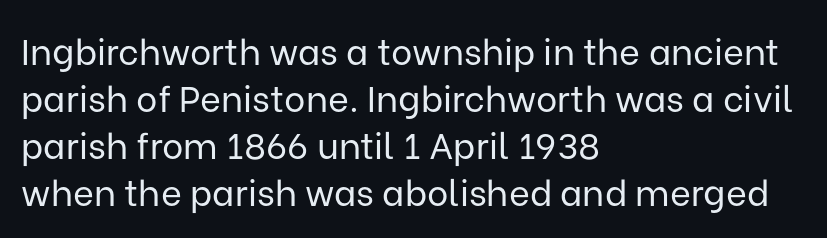
What stands out about the letter spacing? Nothing — it is the standard amount. This rendering features lettering with no underline. Regarding serifs, this sample does without them. Spacing verdict: proportional, widths tailored to each character. Do the letters lean? They stand straight.
